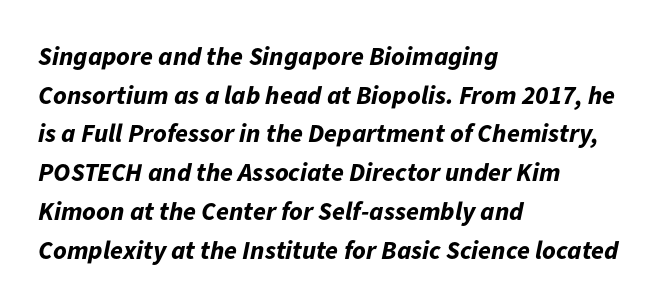
Interline gaps are of average width in this sample. The passage shown leans; its letterforms are oblique. Clear beneath every line of the passage. The paragraph shown leans on its left margin. A typesetter would call this zero additional tracking. As a designer I'd log this as weight 700, bold.
